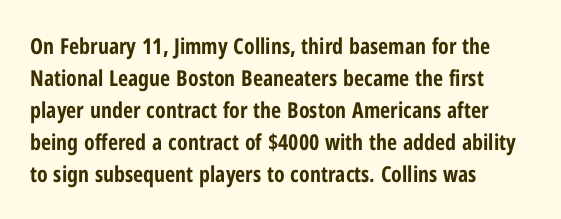
Students, observe: this is what conventionally led text looks like. Ascenders rise straight up at ninety degrees. Pretty heavy lettering here — definitely bold. The words here are not underlined.
